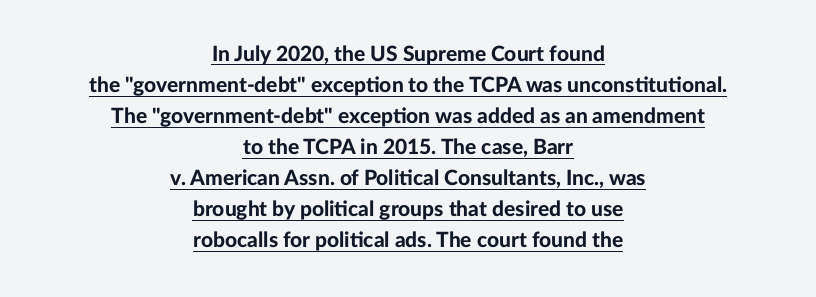
The image shows 21 px bold type, upright; set centered, normal line spacing (1.48x), normal letter spacing, underlined.
